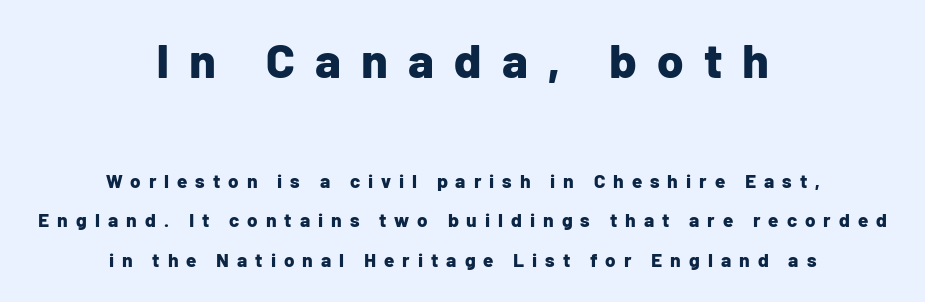
{"serif": "no", "italic": "no", "bold": "yes", "weight": "bold", "width": "normal", "stroke_contrast": "low", "x_height": "medium", "monospaced": "no", "underline": "no", "align": "center", "line_spacing": "loose", "line_spacing_ratio": 2.09, "letter_spacing": "wide", "letter_spacing_em": 0.42, "larger_block": "first", "size_ratio": 2.53, "glyph_px": 48}
